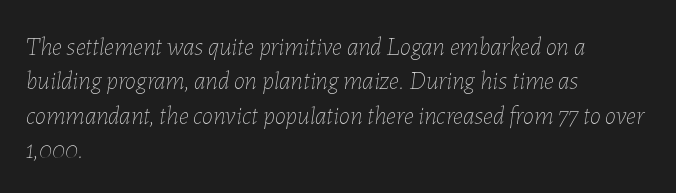
{"italic": "yes", "lean": "right", "slant_degrees": 7, "bold": "no", "underline": "no", "align": "left", "line_spacing": "normal", "line_spacing_ratio": 1.38, "letter_spacing": "normal", "letter_spacing_em": 0.0, "glyph_px": 25}
